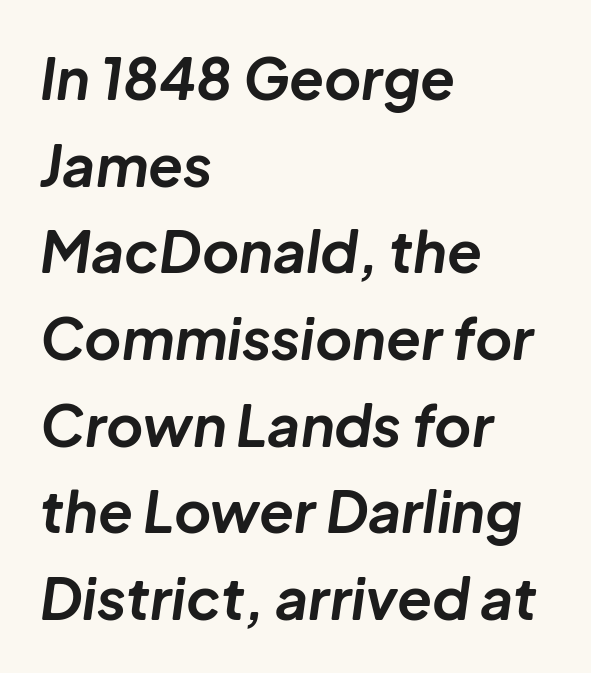
{"italic": "yes", "lean": "right", "slant_degrees": 8, "bold": "yes", "weight": "bold", "width": "normal", "stroke_contrast": "low", "x_height": "medium", "monospaced": "no", "underline": "no", "align": "left", "line_spacing": "normal", "line_spacing_ratio": 1.52, "letter_spacing": "normal", "letter_spacing_em": 0.0, "glyph_px": 57}
